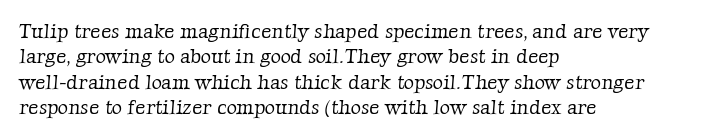
{"bold": "no", "underline": "no", "align": "left", "line_spacing": "normal", "line_spacing_ratio": 1.27, "letter_spacing": "normal", "letter_spacing_em": 0.0, "glyph_px": 20}
